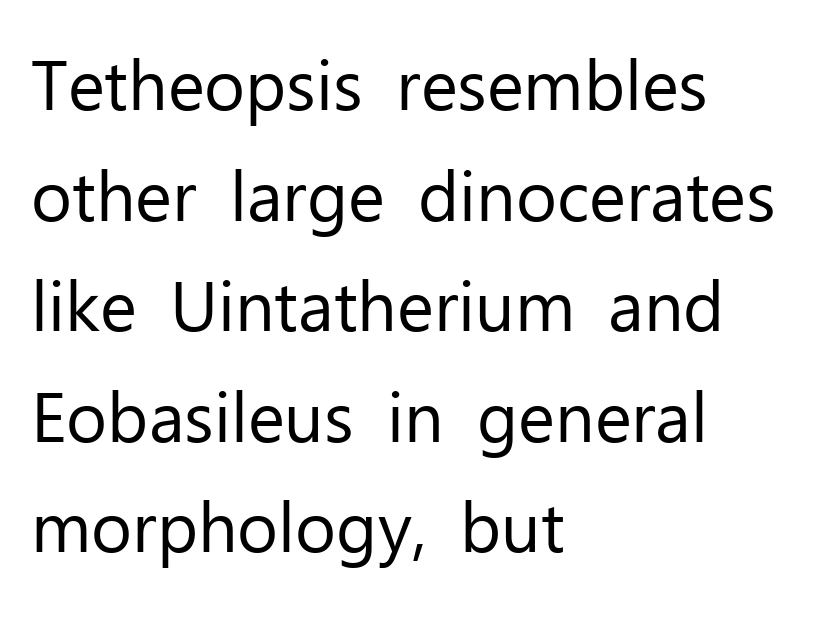
Q: Is the text bold? A: No.
Q: Is the text italic (slanted)? A: No, it is upright.
Q: Is the typeface a serif or a sans-serif typeface? A: Sans-serif.
Q: Is the text underlined? A: No.
Q: How is the paragraph aligned? A: Left-aligned.
Q: Is the spacing between letters normal or unusually wide? A: Normal.
Q: Is the spacing between lines tight, normal or loose? A: Normal.
Q: Width (condensed, normal, or wide)? A: Normal.
Q: Stroke contrast? A: Low.
Q: x-height? A: Medium.
Q: Monospaced? A: No.
